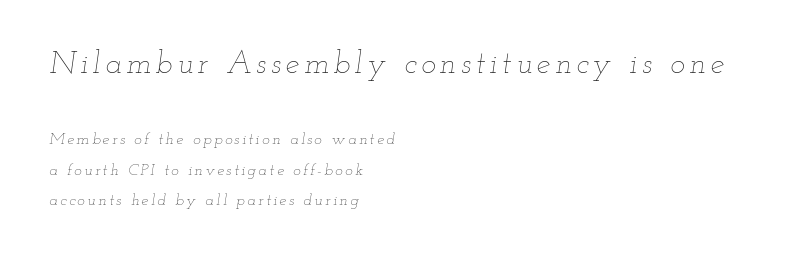
This is oblique type, the kind used for emphasis or titles. The letters advance in unequal steps, a hallmark of proportional type. Character size in the leading block exceeds that of the trailing block. Quick note: underline off. Letters have the restrained weight of plain body copy at most.
